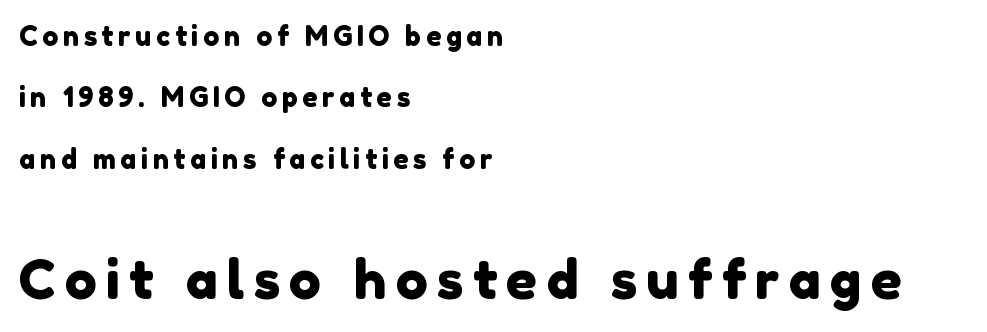
The image shows 54 px sans-serif type; set left-aligned, loose line spacing (2.27x), not underlined; the second (bottom) block is 2.0x larger; a medium x-height.
